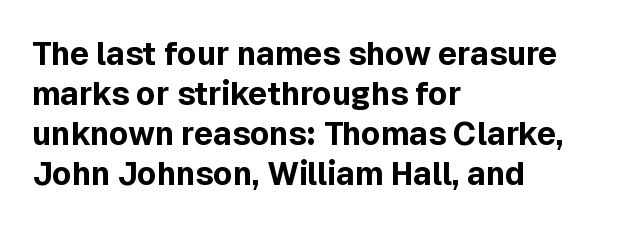
Q: Is the text bold? A: Yes.
Q: Is the text italic (slanted)? A: No, it is upright.
Q: Is the typeface a serif or a sans-serif typeface? A: Sans-serif.
Q: Is the text underlined? A: No.
Q: How is the paragraph aligned? A: Left-aligned.
Q: Is the spacing between letters normal or unusually wide? A: Normal.
Q: Is the spacing between lines tight, normal or loose? A: Normal.
Q: Width (condensed, normal, or wide)? A: Normal.
Q: x-height? A: Medium.
Q: Monospaced? A: No.
